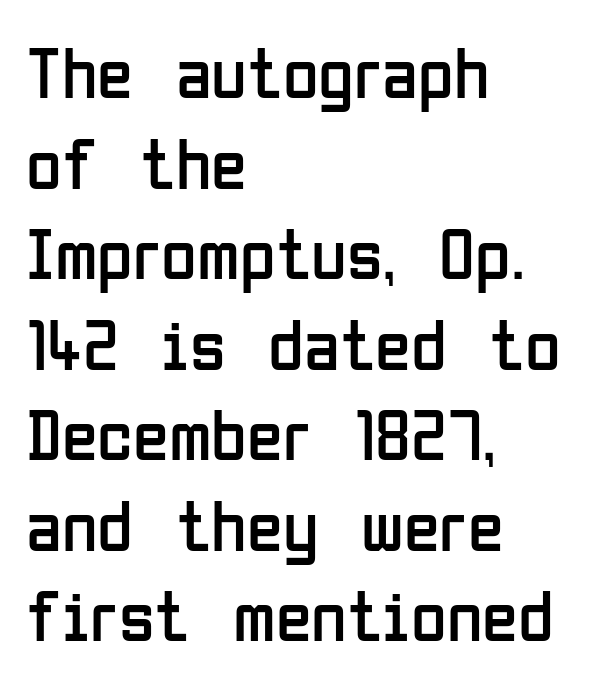
The rendering anchors every line to the left-hand side. In terms of posture, this sample is upright. Letterform terminals end flat and unadorned throughout the passage. Here the designer chose a conventional face with non-uniform glyph widths.
